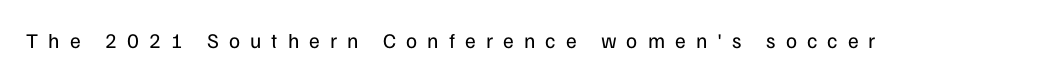
Q: Is the text bold? A: No.
Q: Is the text italic (slanted)? A: No, it is upright.
Q: Is the text underlined? A: No.
Q: Is the spacing between letters normal or unusually wide? A: Unusually wide.
